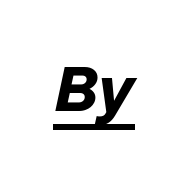
Q: Is the text bold? A: Yes.
Q: Is the text italic (slanted)? A: Yes, it leans right by about 12 degrees.
Q: Is the text underlined? A: Yes.
Q: Is the spacing between letters normal or unusually wide? A: Normal.
Q: Width (condensed, normal, or wide)? A: Normal.
Q: Stroke contrast? A: Low.
Q: x-height? A: Medium.
Q: Monospaced? A: No.
